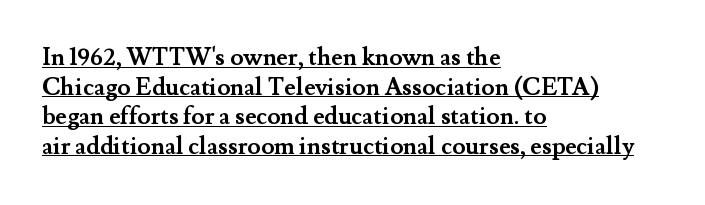
Q: Is the text bold? A: Yes.
Q: Is the text italic (slanted)? A: No, it is upright.
Q: Is the text underlined? A: Yes.
Q: How is the paragraph aligned? A: Left-aligned.
Q: Is the spacing between letters normal or unusually wide? A: Normal.
